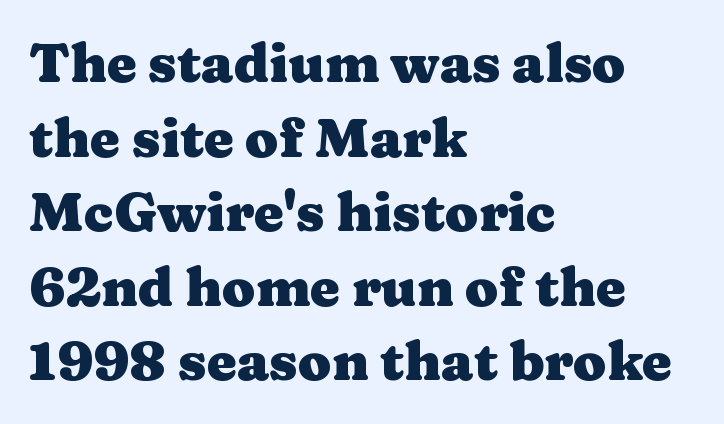
The image shows 54 px heavy, wide serif type, upright; set left-aligned, normal line spacing (1.38x), normal letter spacing, not underlined; medium stroke contrast and a medium x-height.
